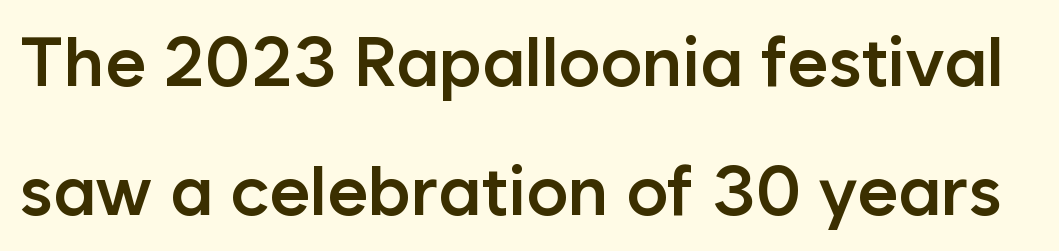
Q: Is the text bold? A: Semi-bold.
Q: Is the text italic (slanted)? A: No, it is upright.
Q: Is the typeface a serif or a sans-serif typeface? A: Sans-serif.
Q: Is the text underlined? A: No.
Q: Is the spacing between letters normal or unusually wide? A: Normal.
Q: Width (condensed, normal, or wide)? A: Normal.
Q: Stroke contrast? A: Low.
Q: x-height? A: Medium.
Q: Monospaced? A: No.
